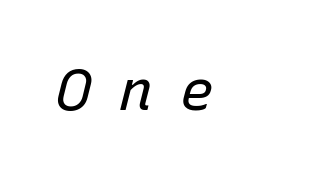
Q: Is the text bold? A: No.
Q: Is the text italic (slanted)? A: Yes, it leans right by about 15 degrees.
Q: Is the text underlined? A: No.
Q: Is the spacing between letters normal or unusually wide? A: Unusually wide.
Q: Width (condensed, normal, or wide)? A: Normal.
Q: Stroke contrast? A: Low.
Q: x-height? A: Medium.
Q: Monospaced? A: No.
